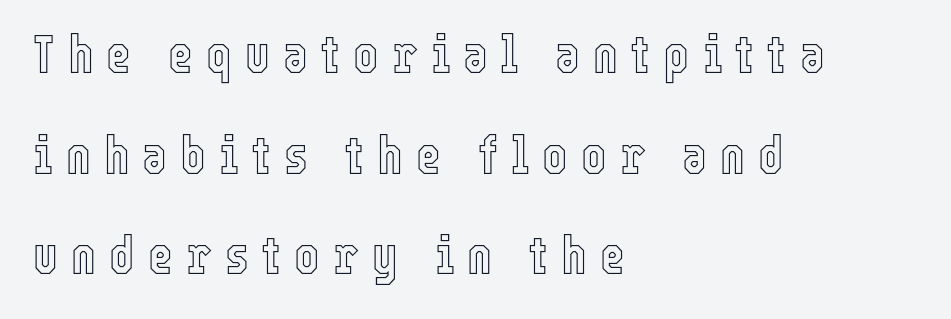
The image shows 53 px condensed type, upright; set left-aligned, loose line spacing (1.9x), unusually wide letter spacing (+0.25 em), not underlined; a medium x-height.
